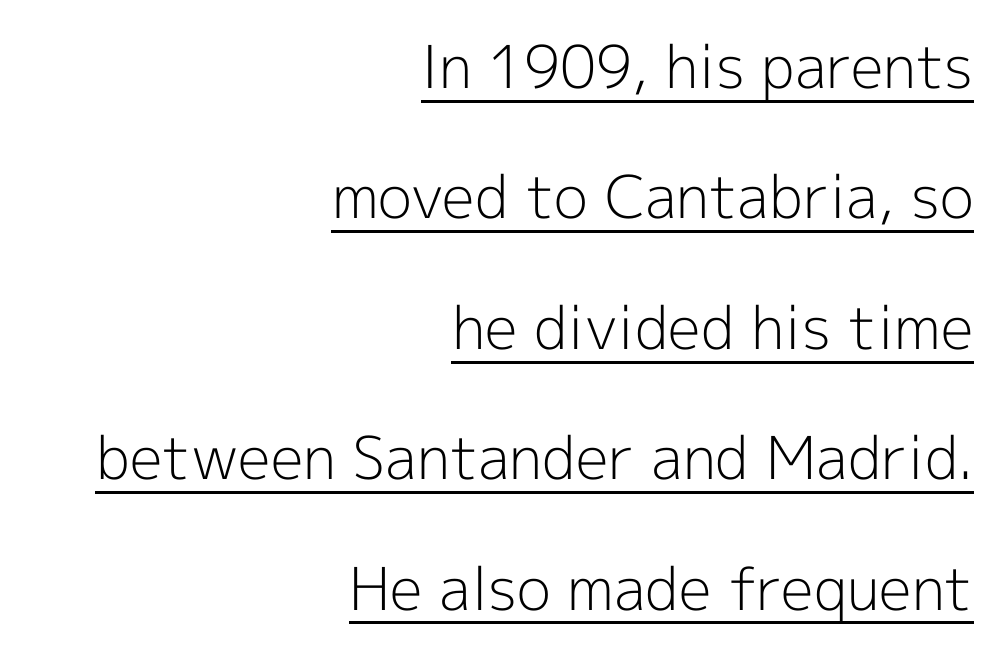
Q: Is the text bold? A: No.
Q: Is the text italic (slanted)? A: No, it is upright.
Q: Is the typeface a serif or a sans-serif typeface? A: Sans-serif.
Q: Is the text underlined? A: Yes.
Q: How is the paragraph aligned? A: Right-aligned.
Q: Is the spacing between letters normal or unusually wide? A: Normal.
Q: Is the spacing between lines tight, normal or loose? A: Loose.
Q: Width (condensed, normal, or wide)? A: Normal.
Q: x-height? A: Medium.
Q: Monospaced? A: No.
